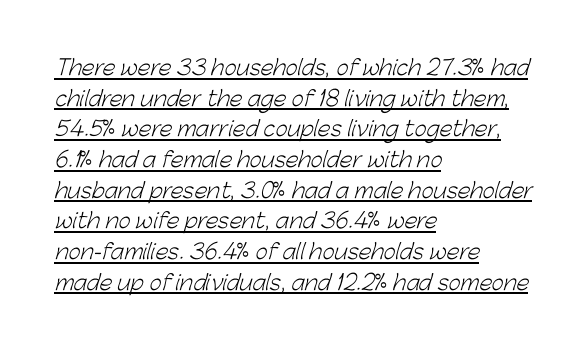
{"bold": "no", "underline": "yes", "align": "left", "line_spacing": "normal", "line_spacing_ratio": 1.46, "letter_spacing": "normal", "letter_spacing_em": 0.0, "glyph_px": 21}
